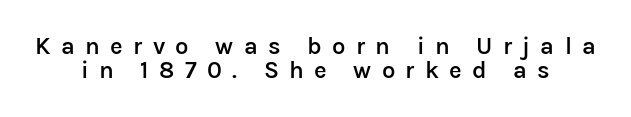
The image shows 24 px text type, upright; set centered, tight line spacing (1.02x), unusually wide letter spacing (+0.43 em), not underlined.
